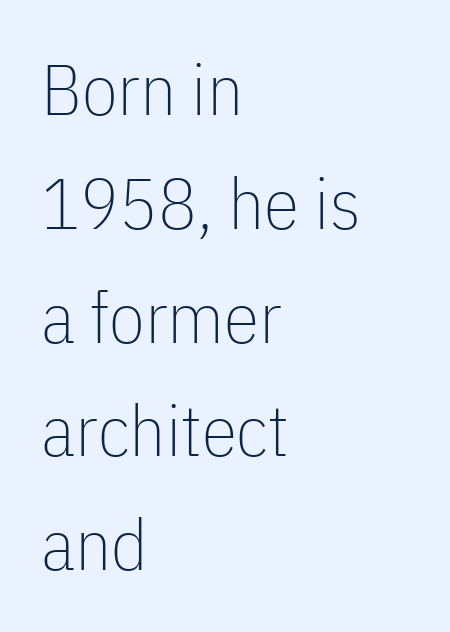
Q: Is the text bold? A: No.
Q: Is the text italic (slanted)? A: No, it is upright.
Q: Is the typeface a serif or a sans-serif typeface? A: Sans-serif.
Q: Is the text underlined? A: No.
Q: How is the paragraph aligned? A: Left-aligned.
Q: Is the spacing between letters normal or unusually wide? A: Normal.
Q: Is the spacing between lines tight, normal or loose? A: Normal.
Q: Width (condensed, normal, or wide)? A: Condensed.
Q: Stroke contrast? A: Low.
Q: x-height? A: Medium.
Q: Monospaced? A: No.
